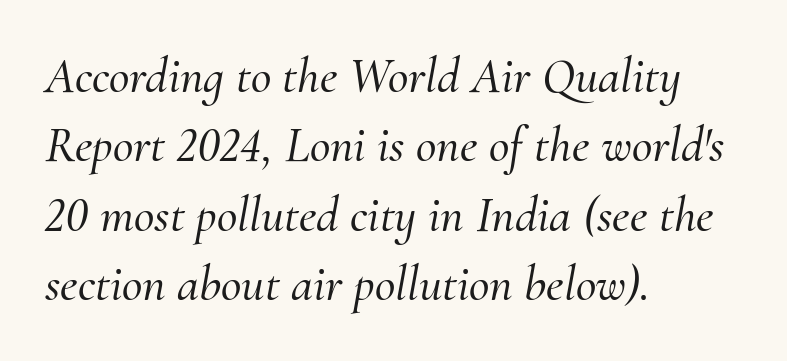
The image shows 50 px serif type, italic (leaning right); set left-aligned, normal line spacing (1.39x), normal letter spacing, not underlined; medium stroke contrast and a small x-height.
